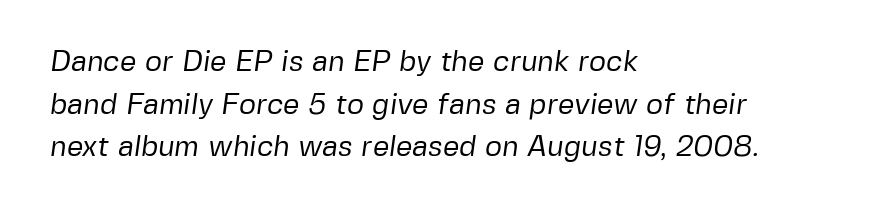
Q: Is the text bold? A: No.
Q: Is the typeface a serif or a sans-serif typeface? A: Sans-serif.
Q: Is the text underlined? A: No.
Q: How is the paragraph aligned? A: Left-aligned.
Q: Is the spacing between letters normal or unusually wide? A: Normal.
Q: Is the spacing between lines tight, normal or loose? A: Normal.
Q: Width (condensed, normal, or wide)? A: Normal.
Q: Stroke contrast? A: Low.
Q: x-height? A: Medium.
Q: Monospaced? A: No.
